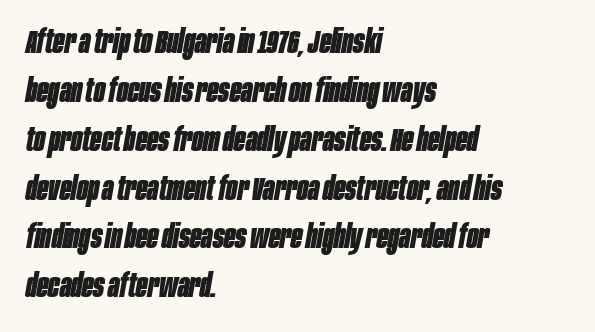
The face used here is proportionally spaced, like ordinary book or web type. Regular leading. Italic? Definitely — the glyphs are oblique. A dark, heavy texture on the line: the type is bold.
